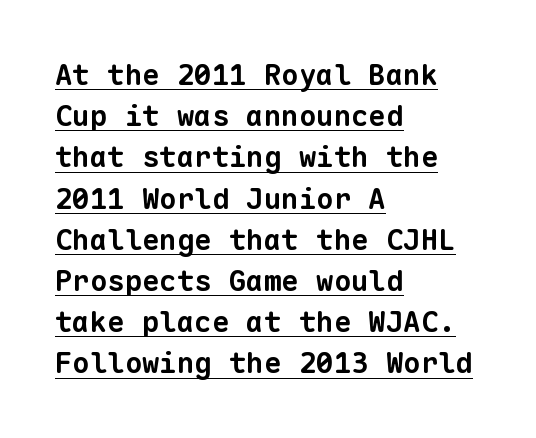
Typeset ragged right — the left edge is the straight one. Each letter, wide or thin by design, is forced into the same width here. The line texture is even and compact thanks to regular tracking. In designer terms, the underline attribute is active on this setting. Does the type have serifs? No, each stem ends abruptly. Reading down the column, the eye jumps a familiar distance to each next line.
